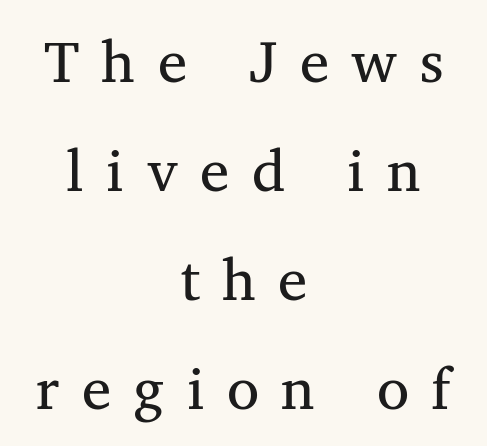
Q: Is the text bold? A: No.
Q: Is the text italic (slanted)? A: No, it is upright.
Q: Is the typeface a serif or a sans-serif typeface? A: Serif.
Q: Is the text underlined? A: No.
Q: How is the paragraph aligned? A: Centered.
Q: Is the spacing between letters normal or unusually wide? A: Unusually wide.
Q: Width (condensed, normal, or wide)? A: Normal.
Q: Stroke contrast? A: Medium.
Q: x-height? A: Medium.
Q: Monospaced? A: No.
